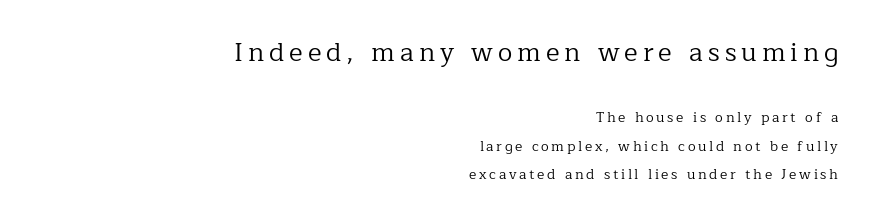
The image shows 26 px text type, upright; set right-aligned, loose line spacing (2.05x), not underlined; the first (top) block is 1.86x larger.
